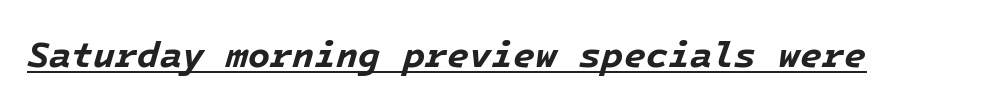
The image shows 36 px bold type, italic (leaning right); set normal letter spacing, underlined; low stroke contrast and a medium x-height.
